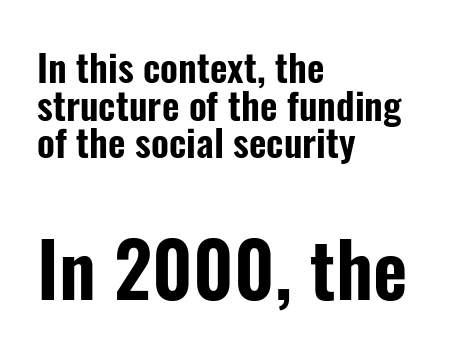
{"serif": "no", "italic": "no", "width": "condensed", "stroke_contrast": "low", "x_height": "medium", "monospaced": "no", "underline": "no", "align": "left", "line_spacing": "tight", "line_spacing_ratio": 0.99, "letter_spacing": "normal", "letter_spacing_em": 0.0, "larger_block": "second", "size_ratio": 1.97, "glyph_px": 75}
